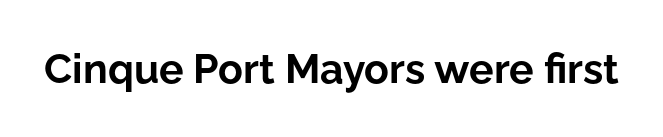
{"serif": "no", "italic": "no", "bold": "yes", "weight": "bold", "width": "normal", "stroke_contrast": "low", "x_height": "medium", "monospaced": "no", "underline": "no", "letter_spacing": "normal", "letter_spacing_em": 0.0, "glyph_px": 41}
